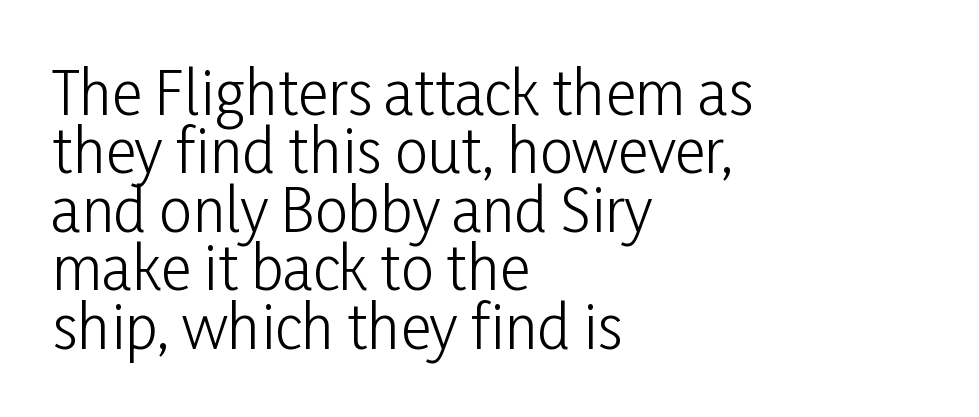
The image shows 59 px light, condensed sans-serif type, upright; set left-aligned, tight line spacing (0.99x), normal letter spacing, not underlined; low stroke contrast and a medium x-height.
